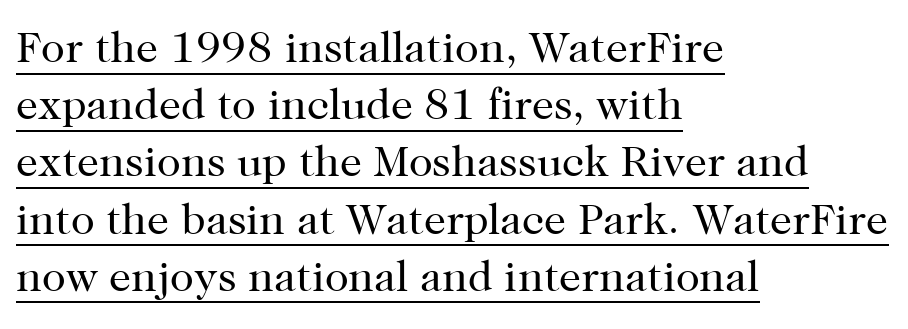
Q: Is the text bold? A: No.
Q: Is the text italic (slanted)? A: No, it is upright.
Q: Is the typeface a serif or a sans-serif typeface? A: Serif.
Q: Is the text underlined? A: Yes.
Q: How is the paragraph aligned? A: Left-aligned.
Q: Is the spacing between letters normal or unusually wide? A: Normal.
Q: Is the spacing between lines tight, normal or loose? A: Normal.
Q: Width (condensed, normal, or wide)? A: Normal.
Q: Stroke contrast? A: High.
Q: x-height? A: Medium.
Q: Monospaced? A: No.
